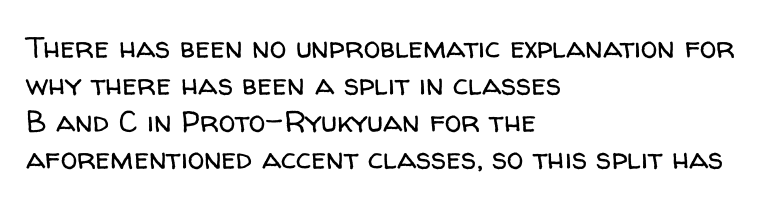
Descender tails drop into unmarked territory. The rendering shows plain stroke endings on the letterforms — a sans-serif design. Weight class: somewhere from thin through regular. No italicization has been applied; the sample stays upright.
